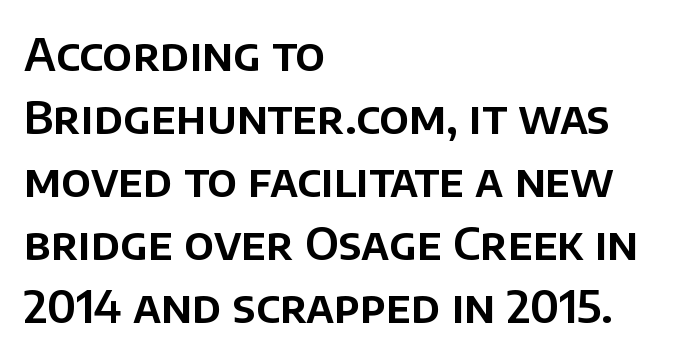
The image shows 45 px sans-serif type, upright; set left-aligned, normal line spacing (1.4x), normal letter spacing, not underlined; low stroke contrast and a large x-height.
